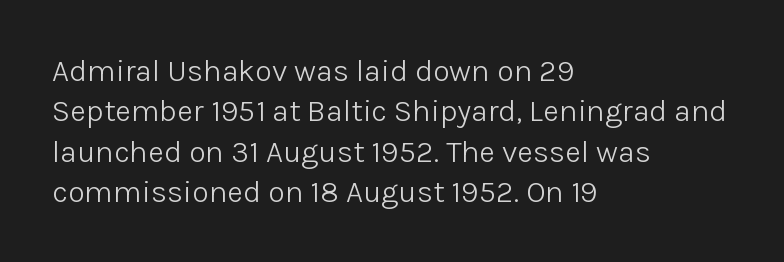
Here the designer chose a conventional face with non-uniform glyph widths. Notice how the stems are strictly vertical — no italics here. Heaviness? Minimal to ordinary, like unemphasized prose. Typeset ragged right — the left edge is the straight one. Note: no serifs on the glyphs.
